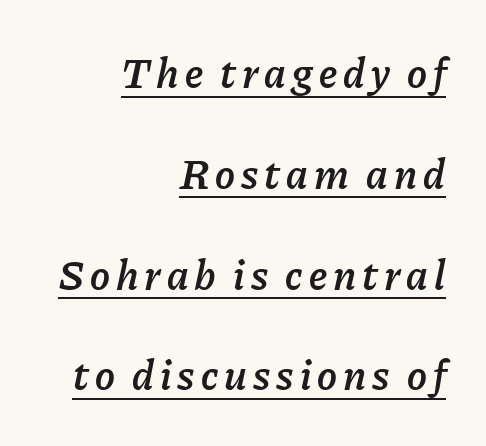
The image shows 42 px semibold type, italic (leaning right); set right-aligned, loose line spacing (2.4x), underlined; low stroke contrast and a medium x-height.
